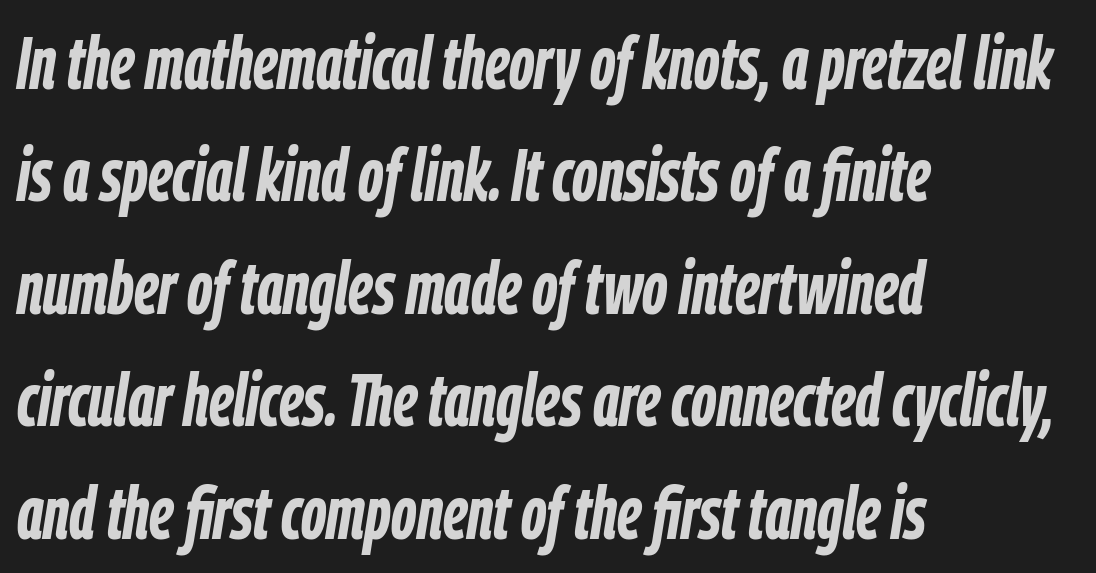
The designer left line spacing at the default. Character widths vary here, with narrow letters taking less room than wide ones. Does the weight exceed regular? Yes, all the way to bold. One-word summary of the alignment: left. Letters rest on an invisible, unmarked baseline. This sample uses plain, unmodified letter spacing.
